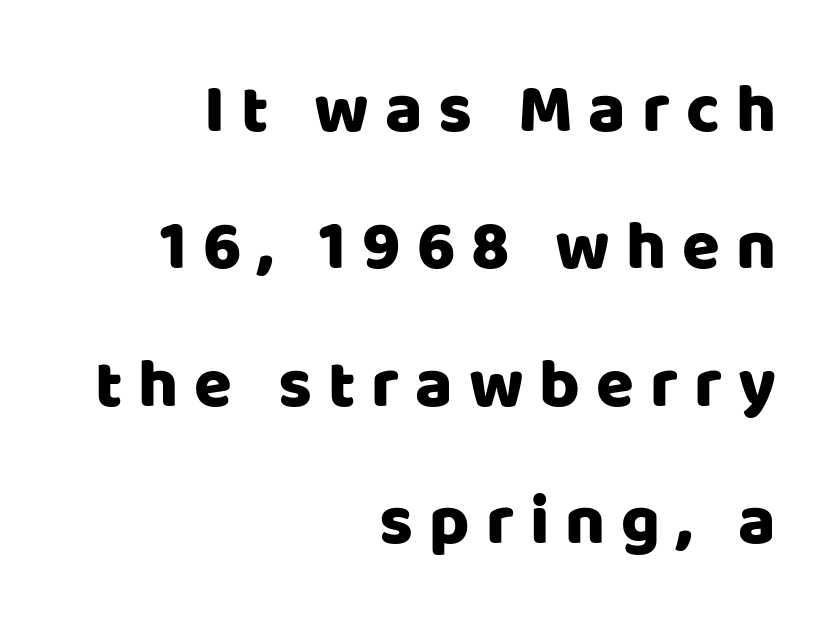
Nobody drew a line under any word here. Tracking value appears strongly positive — letters spread wide. The line-height multiplier appears high, well above default. Italic? Not at all — the glyphs are vertical. Varying glyph widths throughout — classic text-font behaviour.
